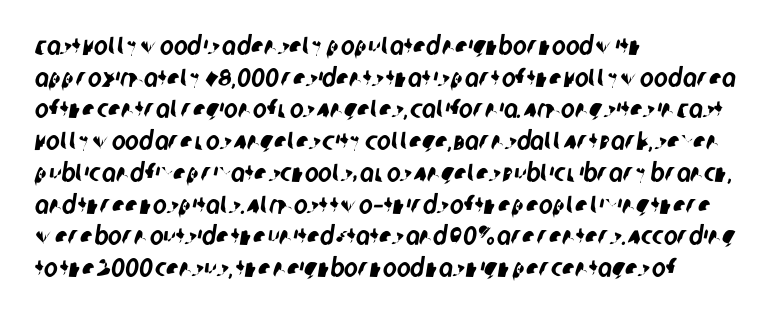
The image shows 26 px text type; set left-aligned, line spacing 1.22x, normal letter spacing, not underlined.
